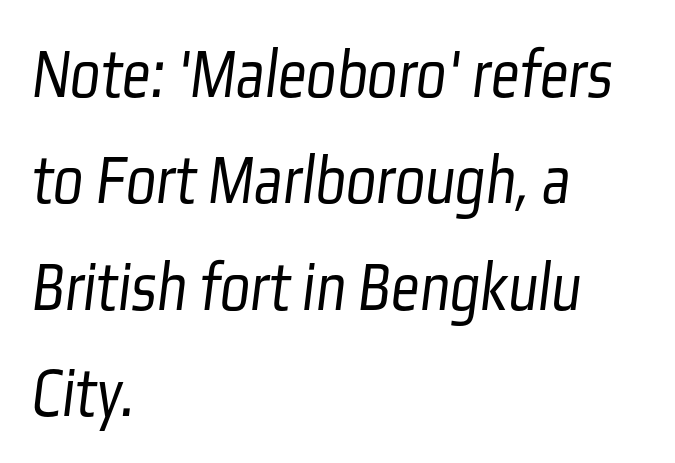
Q: Is the text bold? A: No.
Q: Is the typeface a serif or a sans-serif typeface? A: Sans-serif.
Q: Is the text underlined? A: No.
Q: How is the paragraph aligned? A: Left-aligned.
Q: Is the spacing between letters normal or unusually wide? A: Normal.
Q: Is the spacing between lines tight, normal or loose? A: Normal.
Q: Width (condensed, normal, or wide)? A: Condensed.
Q: Stroke contrast? A: Low.
Q: x-height? A: Medium.
Q: Monospaced? A: No.
